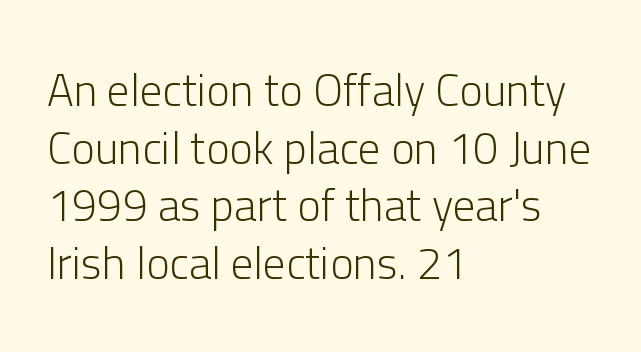
Weight: regular or lighter. The type family on display is of the sans-serif kind. Ordinary non-slanted type is in use. Default kerning and tracking; the words read as compact shapes. The passage shown is not underscored anywhere.
